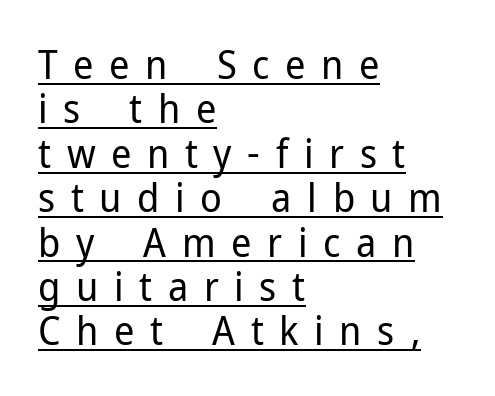
{"serif": "no", "italic": "no", "bold": "no", "weight": "regular", "width": "normal", "stroke_contrast": "low", "x_height": "medium", "monospaced": "no", "underline": "yes", "align": "left", "line_spacing": "tight", "line_spacing_ratio": 1.11, "letter_spacing": "wide", "letter_spacing_em": 0.39, "glyph_px": 40}
